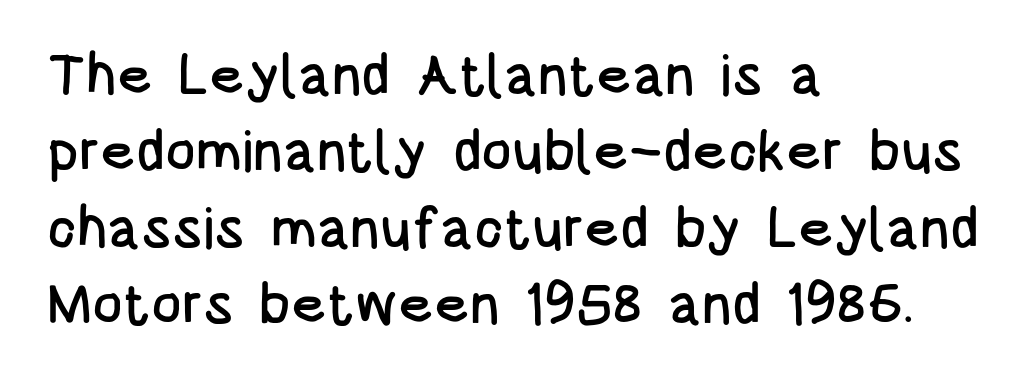
Evenly set lines give the paragraph a standard silhouette. The text was rendered using a sans face with plain stroke endings. The rag falls on the right side of this text block. Unlike italic type, these characters show no tilt at all.
